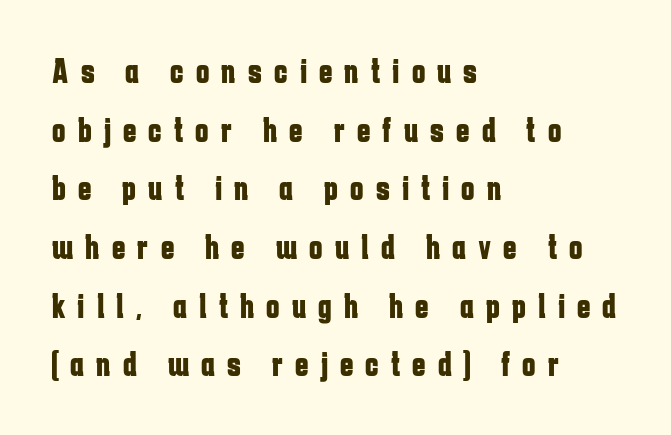
Q: Is the text bold? A: Yes.
Q: Is the text italic (slanted)? A: No, it is upright.
Q: Is the typeface a serif or a sans-serif typeface? A: Sans-serif.
Q: Is the text underlined? A: No.
Q: How is the paragraph aligned? A: Left-aligned.
Q: Is the spacing between letters normal or unusually wide? A: Unusually wide.
Q: Is the spacing between lines tight, normal or loose? A: Normal.
Q: Width (condensed, normal, or wide)? A: Condensed.
Q: Stroke contrast? A: Low.
Q: x-height? A: Medium.
Q: Monospaced? A: No.
